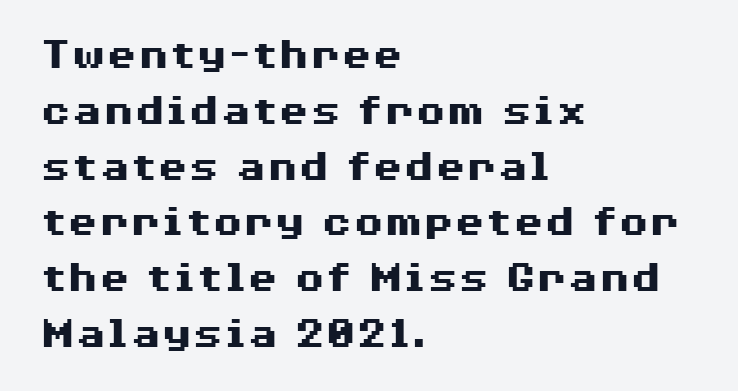
{"serif": "no", "italic": "no", "bold": "yes", "weight": "heavy", "width": "wide", "stroke_contrast": "medium", "x_height": "medium", "monospaced": "no", "underline": "no", "align": "left", "line_spacing_ratio": 1.24, "letter_spacing": "normal", "letter_spacing_em": 0.0, "glyph_px": 45}
